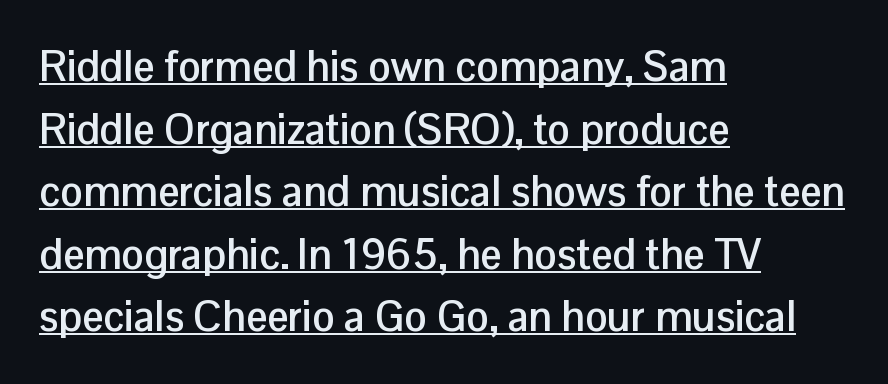
{"serif": "no", "italic": "no", "bold": "yes", "weight": "semibold", "width": "normal", "stroke_contrast": "low", "x_height": "medium", "monospaced": "no", "underline": "yes", "align": "left", "line_spacing": "normal", "line_spacing_ratio": 1.49, "letter_spacing": "normal", "letter_spacing_em": 0.0, "glyph_px": 42}
